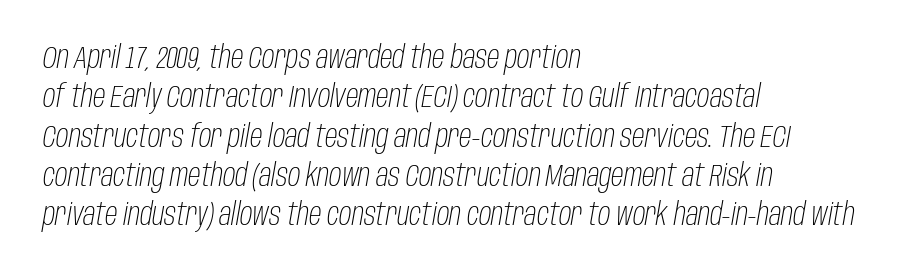
In terms of letterspacing, this is plain default setting. The strokes are not fattened; the text isn't bold. Each letter keeps its own natural width here, so spacing adapts to shape. Underline: absent. Casual observation: everything's shoved over to the left.
